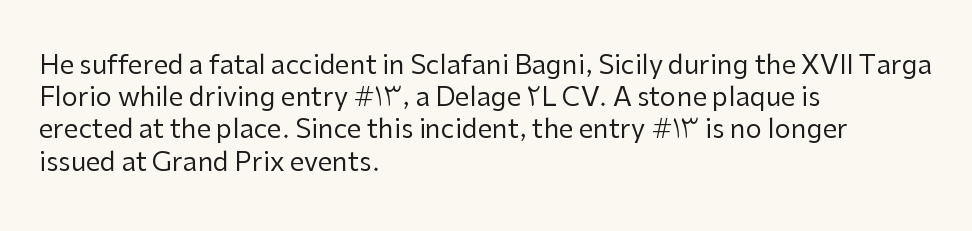
No letter is thick-stroked: the sample isn't bold. The lettering stays uniformly vertical, giving the passage a roman look. This sample uses plain, unmodified letter spacing. These lines stack with their left ends in a neat column. The gap between lines stays unmarked.
